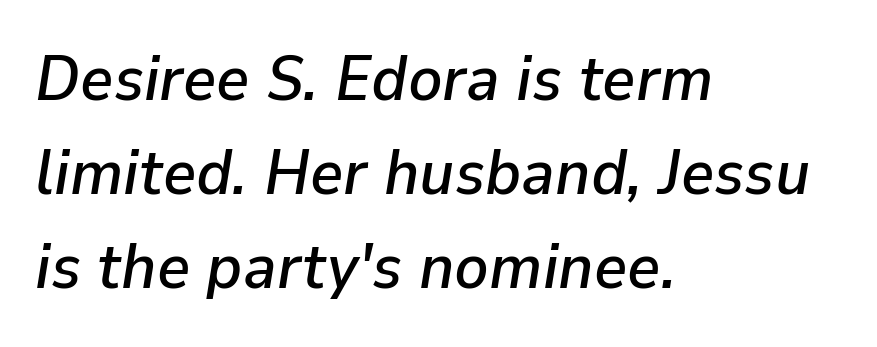
{"italic": "yes", "lean": "right", "slant_degrees": 9, "width": "normal", "stroke_contrast": "low", "x_height": "medium", "monospaced": "no", "underline": "no", "align": "left", "line_spacing": "normal", "line_spacing_ratio": 1.47, "letter_spacing": "normal", "letter_spacing_em": 0.0, "glyph_px": 64}
